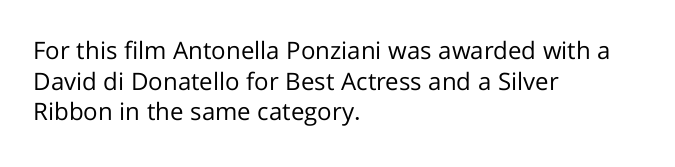
{"italic": "no", "bold": "no", "underline": "no", "align": "left", "line_spacing": "normal", "line_spacing_ratio": 1.28, "letter_spacing": "normal", "letter_spacing_em": 0.0, "glyph_px": 24}
